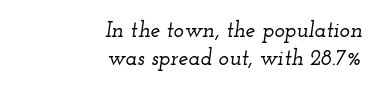
{"italic": "yes", "lean": "right", "slant_degrees": 12, "underline": "no", "align": "right", "line_spacing": "normal", "line_spacing_ratio": 1.26, "letter_spacing": "normal", "letter_spacing_em": 0.0, "glyph_px": 22}
